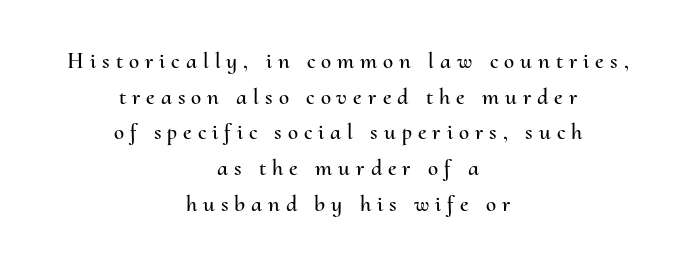
Italic: no, the glyphs are upright roman. The passage shown stacks its lines at a standard gap. The passage is arranged like a title page — every line centered. Has an underline been added? It has not. The tracking reads as deliberately expanded to a designer's eye.
